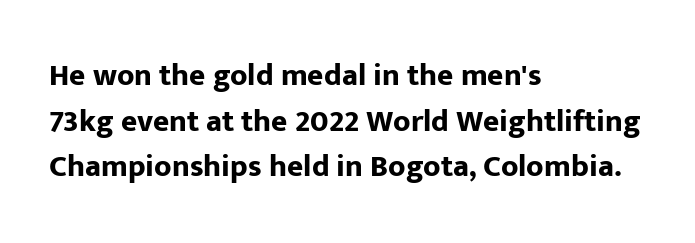
Q: Is the text bold? A: Yes.
Q: Is the text italic (slanted)? A: No, it is upright.
Q: Is the typeface a serif or a sans-serif typeface? A: Sans-serif.
Q: Is the text underlined? A: No.
Q: How is the paragraph aligned? A: Left-aligned.
Q: Is the spacing between letters normal or unusually wide? A: Normal.
Q: Is the spacing between lines tight, normal or loose? A: Normal.
Q: Width (condensed, normal, or wide)? A: Normal.
Q: Stroke contrast? A: Low.
Q: x-height? A: Medium.
Q: Monospaced? A: No.
